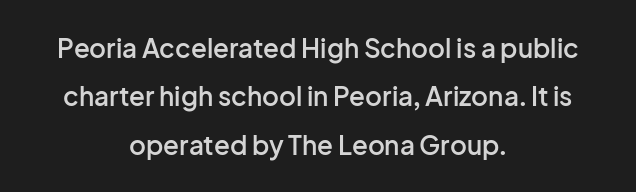
The image shows 26 px text type, upright; set centered, line spacing 1.86x, normal letter spacing, not underlined.
